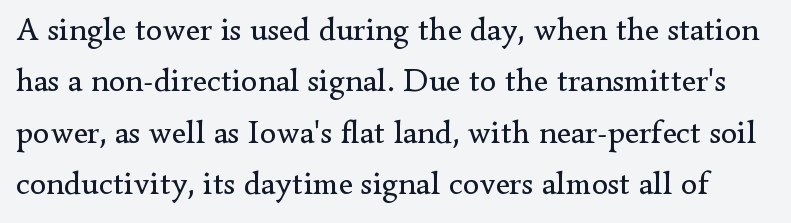
{"serif": "yes", "italic": "no", "bold": "no", "weight": "regular", "width": "normal", "stroke_contrast": "low", "x_height": "small", "monospaced": "no", "underline": "no", "line_spacing": "normal", "line_spacing_ratio": 1.56, "letter_spacing": "normal", "letter_spacing_em": 0.0, "glyph_px": 33}
